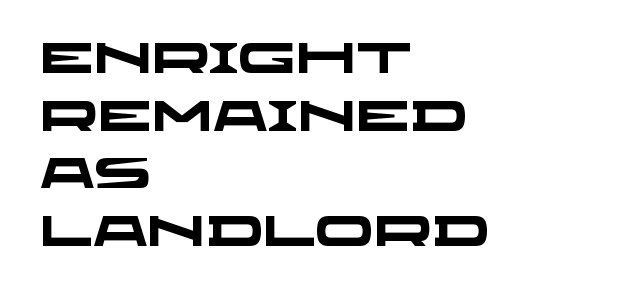
The image shows 43 px heavy, wide sans-serif type; set left-aligned, normal line spacing (1.34x), normal letter spacing, not underlined; low stroke contrast and a large x-height.
